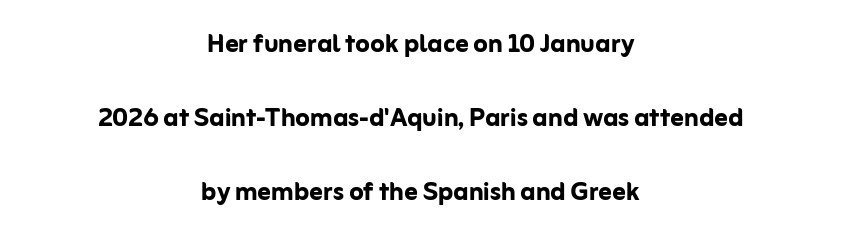
Caption: bold face, heavy strokes. Here the designer chose a conventional face with non-uniform glyph widths. How are the letters spaced? Ordinarily, with no added tracking. No italicization has been applied; the sample stays upright. Both edges are ragged and mirror each other, which tells us the setting is centered. Widely set lines give the paragraph a tall, airy silhouette.
